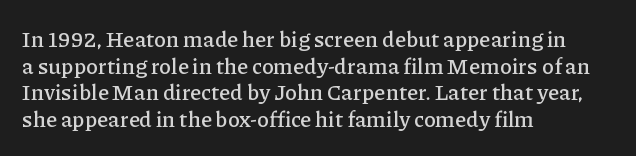
The image shows 22 px text type, upright; set left-aligned, line spacing 1.21x, normal letter spacing, not underlined.
